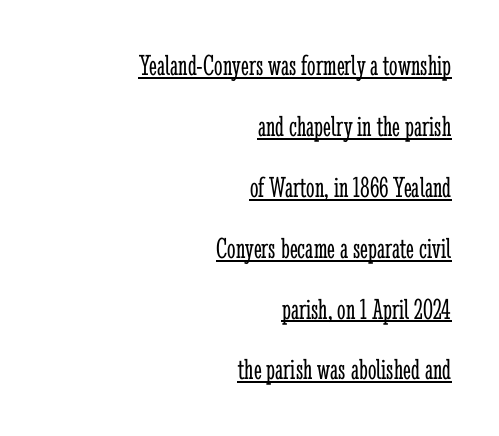
The rendering shows small feet on the letterforms — a serif design. You could fit nearly another row in the gap between these rows. Each stroke keeps to a modest, everyday thickness or less. You could not count columns in this text — the font is proportionally spaced. The lettering stays uniformly vertical, giving the passage a roman look. Beneath each row of characters lies a ruled line.
